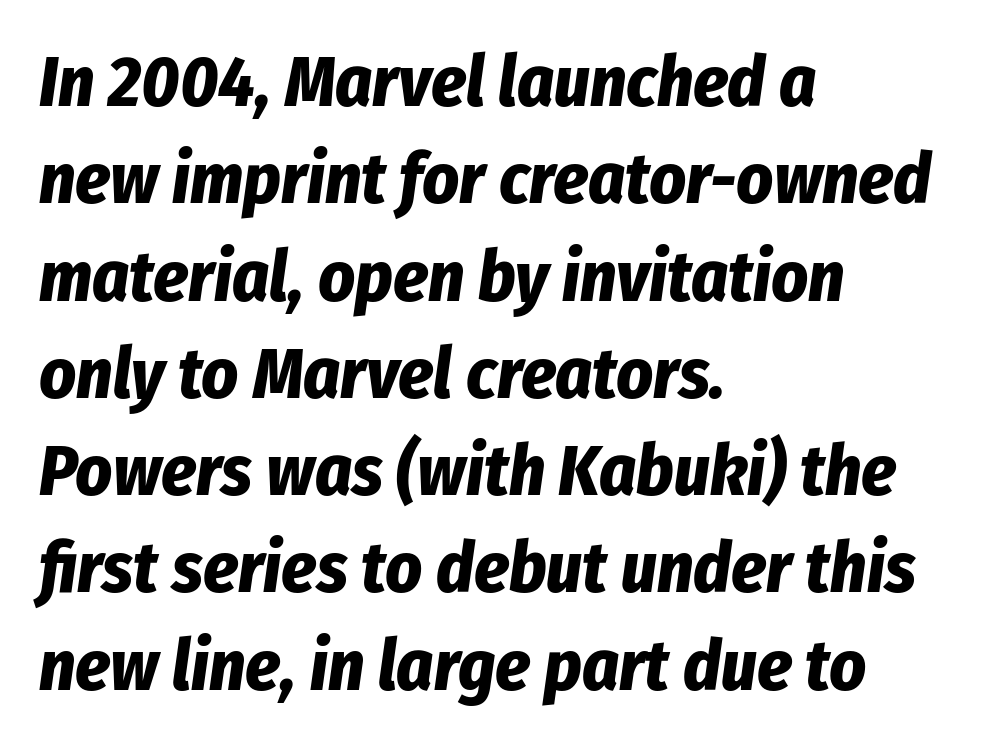
{"italic": "yes", "lean": "right", "slant_degrees": 8, "bold": "yes", "weight": "bold", "width": "condensed", "stroke_contrast": "low", "x_height": "medium", "monospaced": "no", "underline": "no", "align": "left", "line_spacing": "normal", "line_spacing_ratio": 1.37, "letter_spacing": "normal", "letter_spacing_em": 0.0, "glyph_px": 71}
